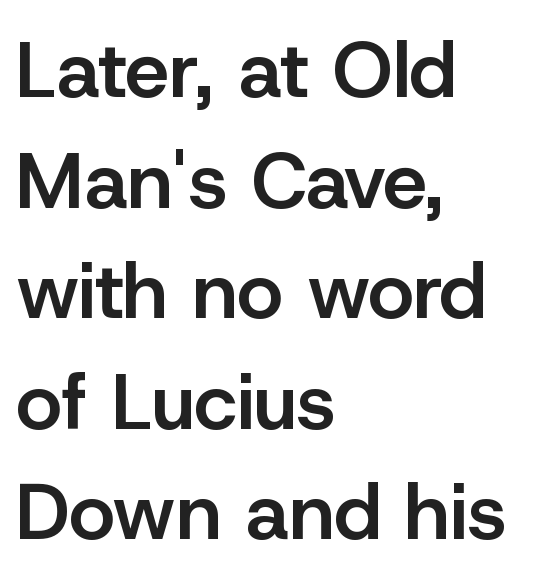
The image shows 79 px semibold sans-serif type, upright; set left-aligned, normal line spacing (1.4x), normal letter spacing, not underlined; low stroke contrast and a medium x-height.
